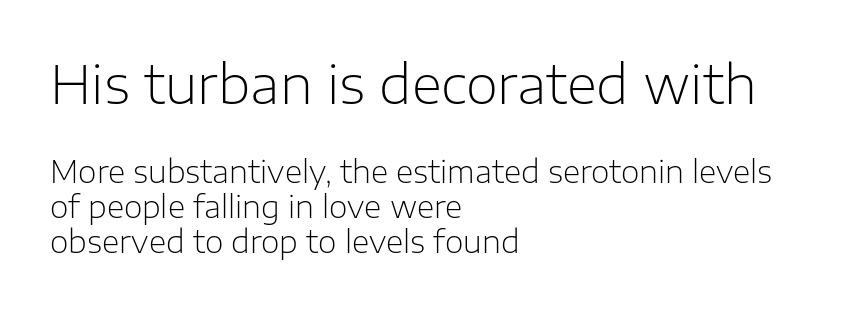
Posture: straight, roman, zero tilt. This is sans-serif lettering, the kind often seen on screens and signage. Nobody touched the tracking dial on this one. Varying glyph widths throughout — classic text-font behaviour.
